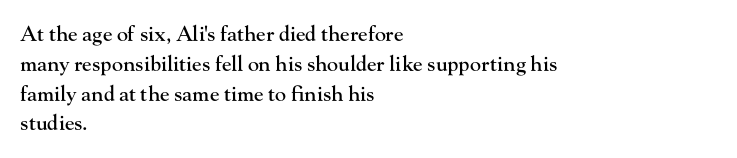
Which margin do the lines hug? The left one — the right edge is uneven. The letters stand upright; this is a roman face. Any mark beneath the type? The region is blank. The space between consecutive lines is moderate. No extra tracking has been applied to these lines.
